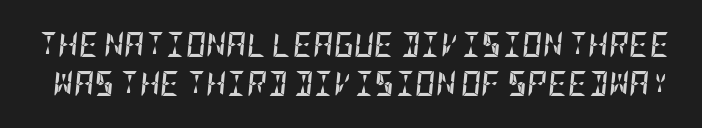
Q: Is the text bold? A: Yes.
Q: Is the text italic (slanted)? A: Yes, it leans right by about 5 degrees.
Q: Is the text underlined? A: No.
Q: Is the spacing between letters normal or unusually wide? A: Normal.
Q: Is the spacing between lines tight, normal or loose? A: Normal.
